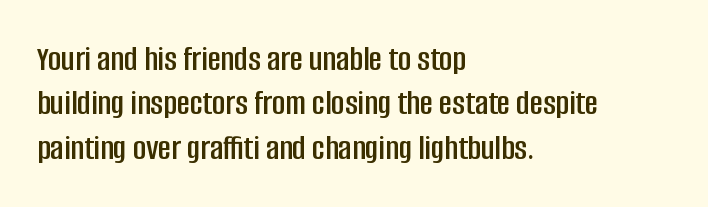
The image shows 36 px condensed sans-serif type, upright; set left-aligned, line spacing 1.23x, normal letter spacing, not underlined; low stroke contrast and a large x-height.
